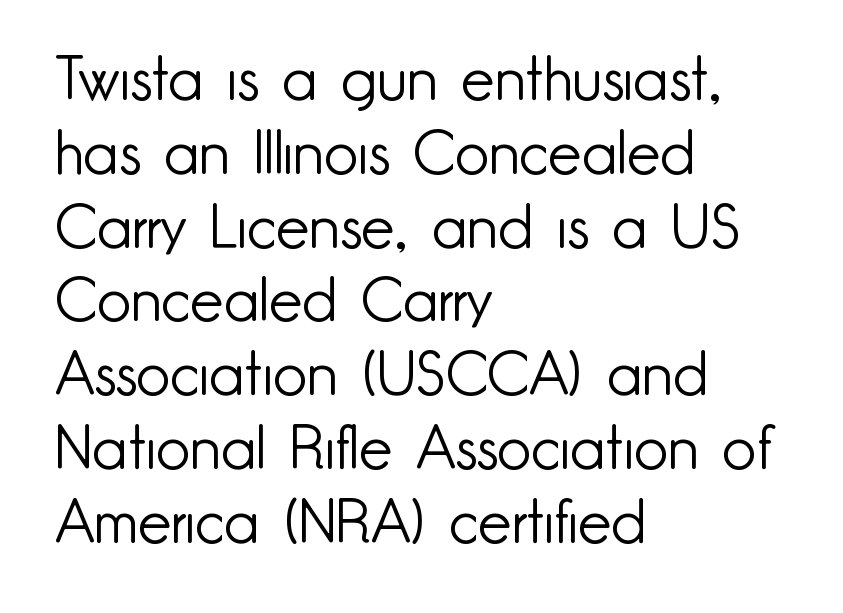
Q: Is the text bold? A: No.
Q: Is the text italic (slanted)? A: No, it is upright.
Q: Is the typeface a serif or a sans-serif typeface? A: Sans-serif.
Q: Is the text underlined? A: No.
Q: How is the paragraph aligned? A: Left-aligned.
Q: Is the spacing between letters normal or unusually wide? A: Normal.
Q: Width (condensed, normal, or wide)? A: Normal.
Q: Stroke contrast? A: Low.
Q: x-height? A: Small.
Q: Monospaced? A: No.
